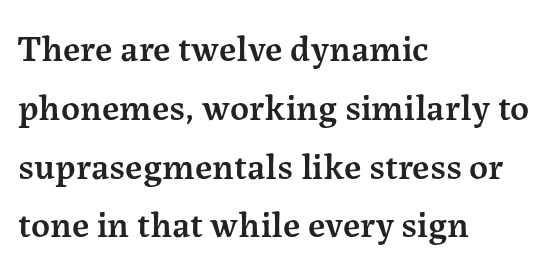
The image shows 37 px semibold serif type, upright; set left-aligned, normal line spacing (1.59x), normal letter spacing, not underlined; medium stroke contrast and a medium x-height.
